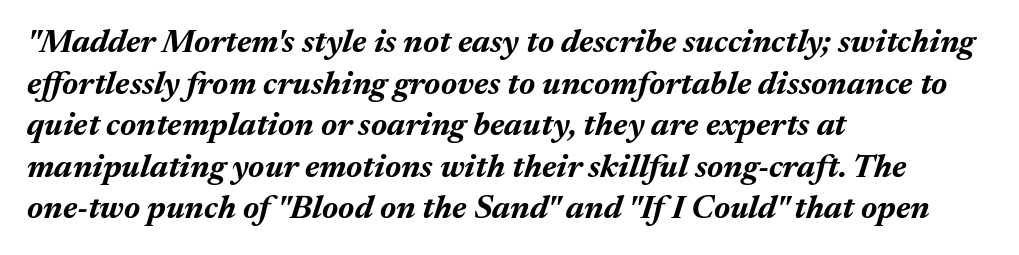
Q: Is the text bold? A: Yes.
Q: Is the text italic (slanted)? A: Yes, it leans right by about 17 degrees.
Q: Is the text underlined? A: No.
Q: How is the paragraph aligned? A: Left-aligned.
Q: Is the spacing between letters normal or unusually wide? A: Normal.
Q: Is the spacing between lines tight, normal or loose? A: Normal.
Q: Width (condensed, normal, or wide)? A: Normal.
Q: Stroke contrast? A: Medium.
Q: x-height? A: Medium.
Q: Monospaced? A: No.
